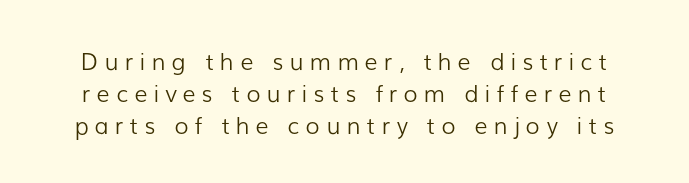
Q: Is the text bold? A: No.
Q: Is the text italic (slanted)? A: No, it is upright.
Q: Is the text underlined? A: No.
Q: Is the spacing between letters normal or unusually wide? A: Unusually wide.
Q: Is the spacing between lines tight, normal or loose? A: Normal.
